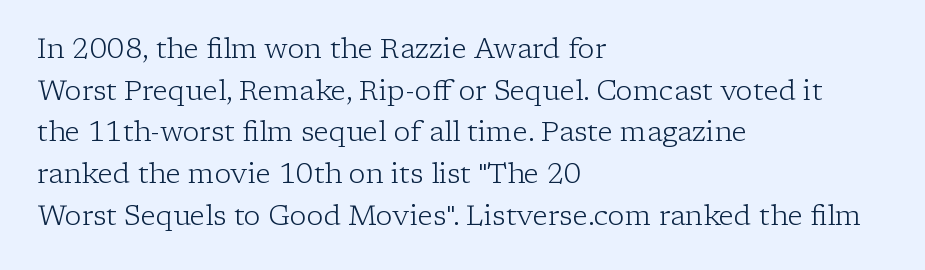
Q: Is the text bold? A: No.
Q: Is the text italic (slanted)? A: No, it is upright.
Q: Is the typeface a serif or a sans-serif typeface? A: Serif.
Q: Is the text underlined? A: No.
Q: How is the paragraph aligned? A: Left-aligned.
Q: Is the spacing between letters normal or unusually wide? A: Normal.
Q: Is the spacing between lines tight, normal or loose? A: Normal.
Q: Width (condensed, normal, or wide)? A: Normal.
Q: Stroke contrast? A: Low.
Q: x-height? A: Medium.
Q: Monospaced? A: No.
